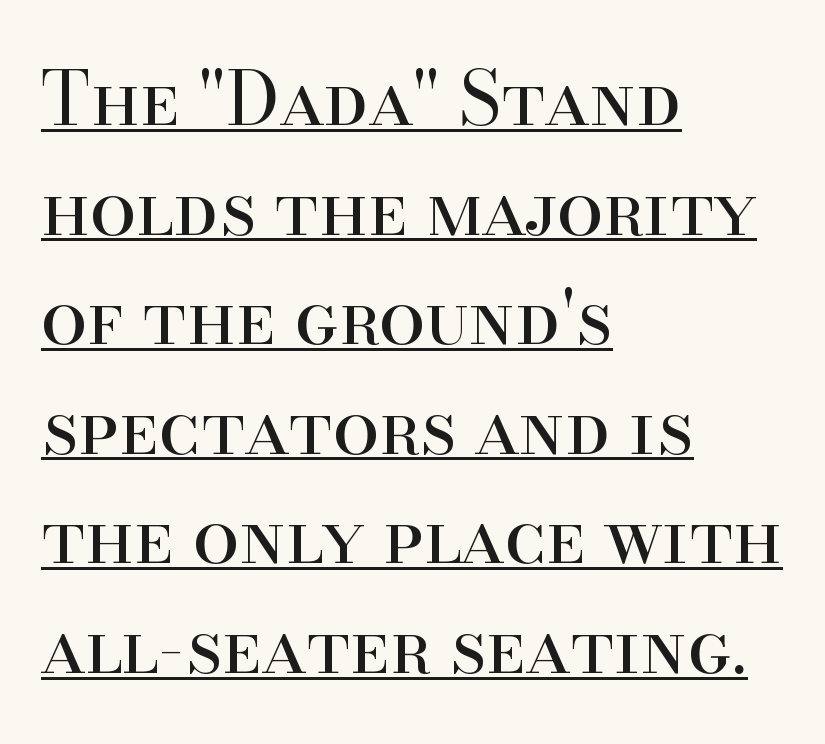
{"serif": "yes", "italic": "no", "bold": "no", "weight": "regular", "width": "normal", "stroke_contrast": "high", "x_height": "small", "monospaced": "no", "underline": "yes", "align": "left", "line_spacing": "normal", "line_spacing_ratio": 1.48, "letter_spacing": "normal", "letter_spacing_em": 0.0, "glyph_px": 74}
